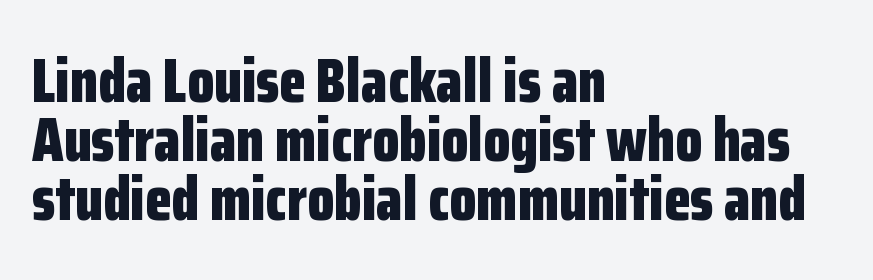
These lines carry a lot of weight — the face is fully bold. Every character sits straight up, as roman type does. Each row of text sits above clean, open space. This rendering leaves character spacing at its baseline value. No feet cap the strokes, marking this as sans-serif type. Think of a printed novel: that variable character pitch is what you see here.
